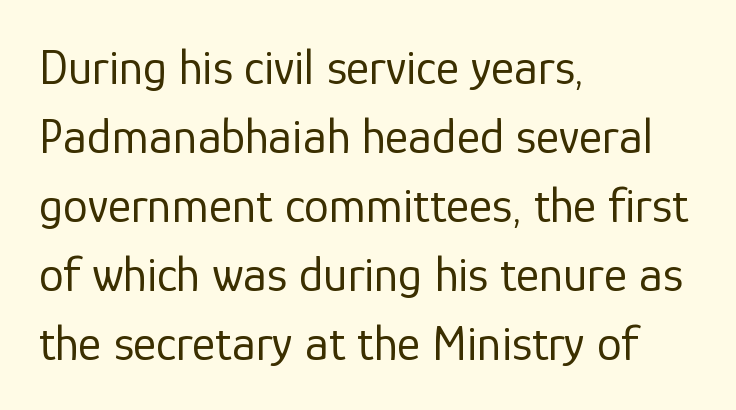
Q: Is the text bold? A: No.
Q: Is the text italic (slanted)? A: No, it is upright.
Q: Is the typeface a serif or a sans-serif typeface? A: Sans-serif.
Q: Is the text underlined? A: No.
Q: How is the paragraph aligned? A: Left-aligned.
Q: Is the spacing between letters normal or unusually wide? A: Normal.
Q: Is the spacing between lines tight, normal or loose? A: Normal.
Q: Width (condensed, normal, or wide)? A: Normal.
Q: Stroke contrast? A: Low.
Q: x-height? A: Medium.
Q: Monospaced? A: No.
